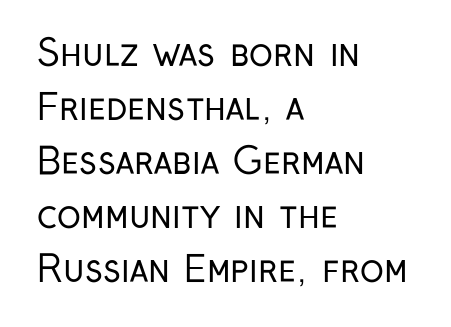
Q: Is the text bold? A: No.
Q: Is the text italic (slanted)? A: No, it is upright.
Q: Is the typeface a serif or a sans-serif typeface? A: Sans-serif.
Q: Is the text underlined? A: No.
Q: How is the paragraph aligned? A: Left-aligned.
Q: Is the spacing between letters normal or unusually wide? A: Normal.
Q: Is the spacing between lines tight, normal or loose? A: Normal.
Q: Width (condensed, normal, or wide)? A: Condensed.
Q: Stroke contrast? A: Low.
Q: x-height? A: Medium.
Q: Monospaced? A: No.
